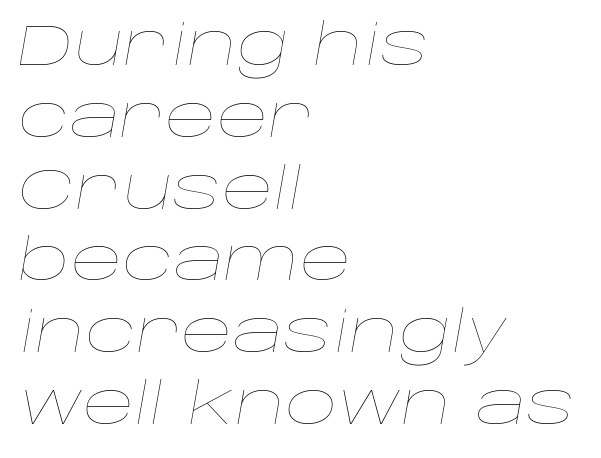
The image shows 57 px thin, wide type, italic (leaning right); set left-aligned, normal line spacing (1.26x), normal letter spacing, not underlined; low stroke contrast and a large x-height.
